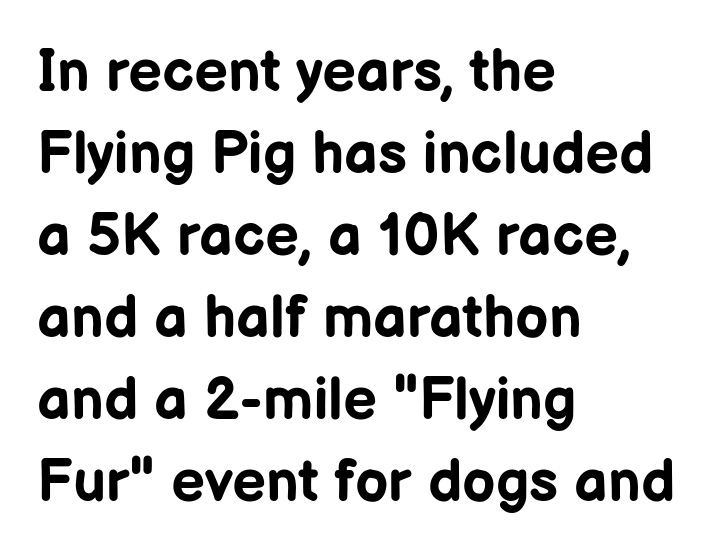
{"serif": "no", "italic": "no", "bold": "yes", "weight": "bold", "width": "normal", "stroke_contrast": "low", "x_height": "medium", "monospaced": "no", "underline": "no", "align": "left", "line_spacing": "normal", "line_spacing_ratio": 1.39, "letter_spacing": "normal", "letter_spacing_em": 0.0, "glyph_px": 59}
